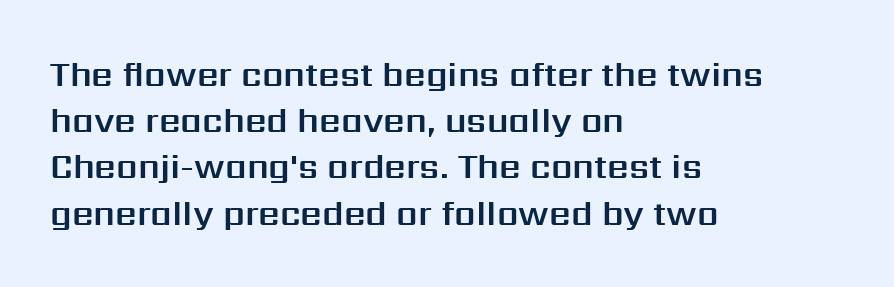
Q: Is the text italic (slanted)? A: No, it is upright.
Q: Is the typeface a serif or a sans-serif typeface? A: Sans-serif.
Q: Is the text underlined? A: No.
Q: How is the paragraph aligned? A: Left-aligned.
Q: Is the spacing between letters normal or unusually wide? A: Normal.
Q: Is the spacing between lines tight, normal or loose? A: Normal.
Q: Width (condensed, normal, or wide)? A: Normal.
Q: Stroke contrast? A: Medium.
Q: x-height? A: Medium.
Q: Monospaced? A: No.
